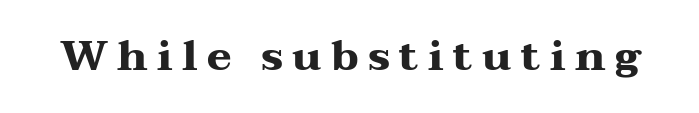
{"serif": "yes", "italic": "no", "bold": "yes", "weight": "heavy", "width": "wide", "stroke_contrast": "medium", "x_height": "medium", "monospaced": "no", "underline": "no", "letter_spacing": "wide", "letter_spacing_em": 0.22, "glyph_px": 42}
